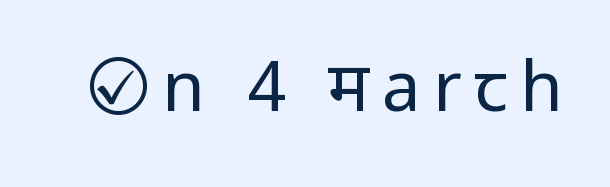
{"serif": "no", "italic": "no", "bold": "no", "weight": "regular", "width": "condensed", "stroke_contrast": "low", "x_height": "large", "monospaced": "no", "underline": "no", "glyph_px": 69}
